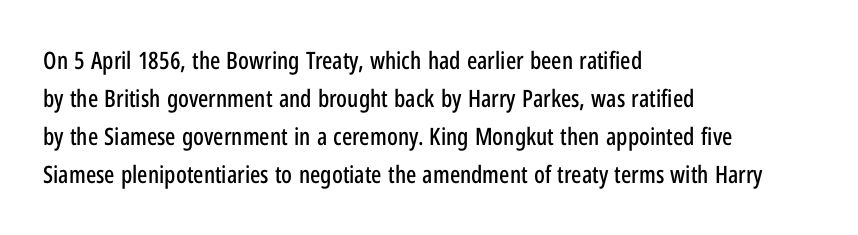
{"italic": "no", "underline": "no", "align": "left", "line_spacing": "normal", "line_spacing_ratio": 1.59, "letter_spacing": "normal", "letter_spacing_em": 0.0, "glyph_px": 24}
